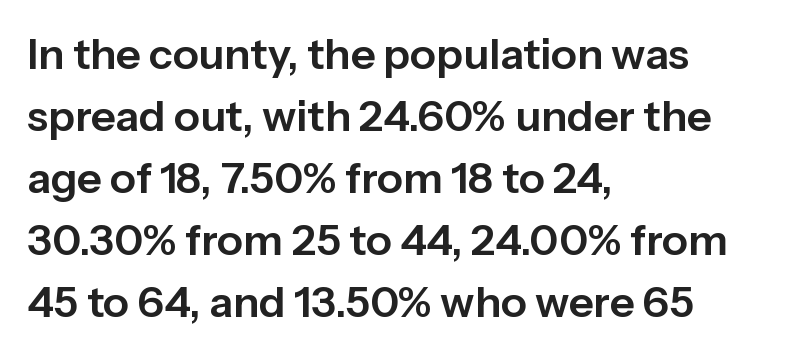
{"serif": "no", "italic": "no", "width": "normal", "stroke_contrast": "low", "x_height": "medium", "monospaced": "no", "underline": "no", "align": "left", "line_spacing": "normal", "line_spacing_ratio": 1.44, "letter_spacing": "normal", "letter_spacing_em": 0.0, "glyph_px": 43}
